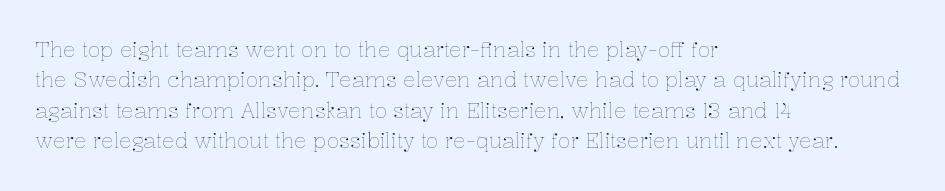
The image shows 21 px text type, upright; set left-aligned, normal line spacing (1.45x), normal letter spacing, not underlined.
